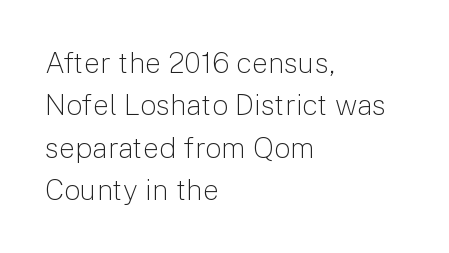
Q: Is the text bold? A: No.
Q: Is the text italic (slanted)? A: No, it is upright.
Q: Is the typeface a serif or a sans-serif typeface? A: Sans-serif.
Q: Is the text underlined? A: No.
Q: How is the paragraph aligned? A: Left-aligned.
Q: Is the spacing between letters normal or unusually wide? A: Normal.
Q: Is the spacing between lines tight, normal or loose? A: Normal.
Q: Width (condensed, normal, or wide)? A: Normal.
Q: Stroke contrast? A: Low.
Q: x-height? A: Medium.
Q: Monospaced? A: No.
